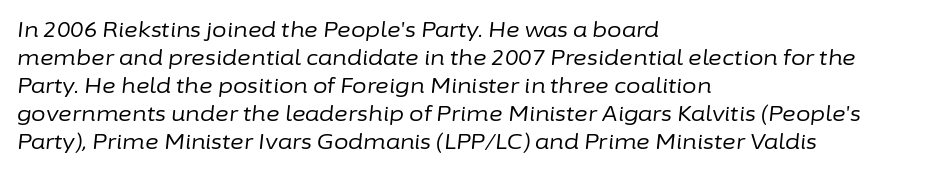
The glyphs are unaccompanied by any horizontal stroke below them. The gaps between neighbouring characters are ordinary and unremarkable. The cut favours lightness, reaching ordinary text weight at its darkest. Quick note: italic.
